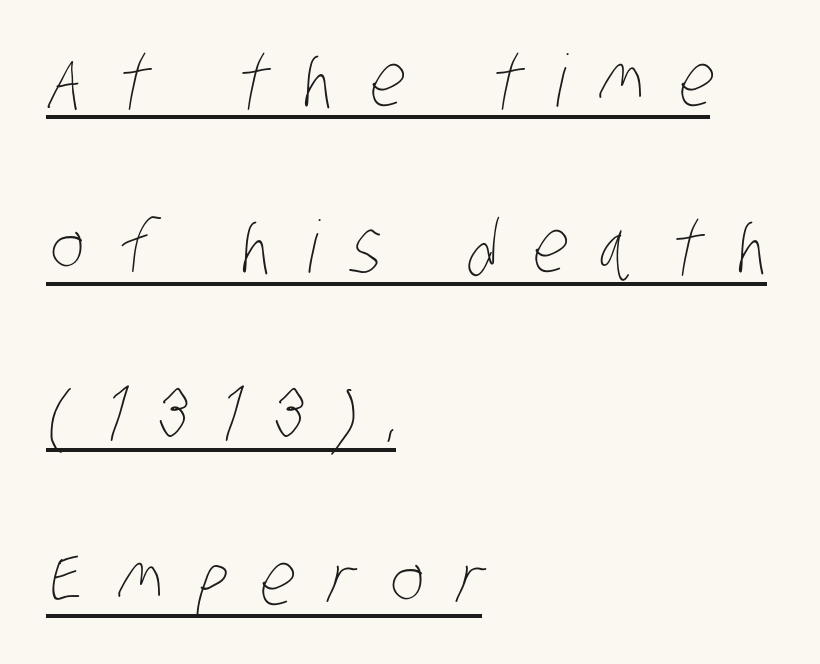
Q: Is the text bold? A: No.
Q: Is the text underlined? A: Yes.
Q: How is the paragraph aligned? A: Left-aligned.
Q: Is the spacing between letters normal or unusually wide? A: Unusually wide.
Q: Is the spacing between lines tight, normal or loose? A: Loose.
Q: Width (condensed, normal, or wide)? A: Condensed.
Q: Stroke contrast? A: Low.
Q: x-height? A: Large.
Q: Monospaced? A: No.
